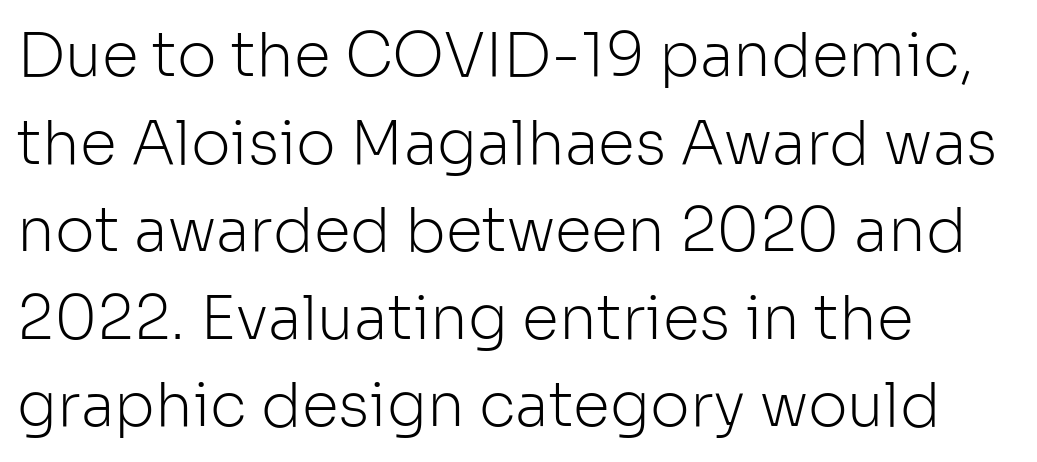
The image shows 60 px light sans-serif type, upright; set left-aligned, normal line spacing (1.46x), normal letter spacing, not underlined; low stroke contrast and a medium x-height.
